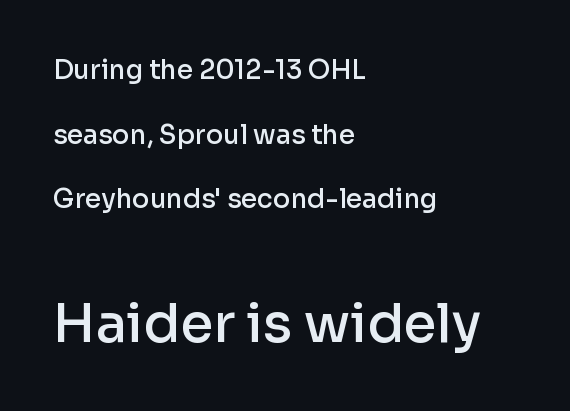
Q: Is the text bold? A: Semi-bold.
Q: Is the text italic (slanted)? A: No, it is upright.
Q: Is the typeface a serif or a sans-serif typeface? A: Sans-serif.
Q: Is the text underlined? A: No.
Q: How is the paragraph aligned? A: Left-aligned.
Q: Is the spacing between letters normal or unusually wide? A: Normal.
Q: Is the spacing between lines tight, normal or loose? A: Loose.
Q: Which block of text is set in a larger size, the first (top) or the second (bottom)? A: The second (bottom) one.
Q: Width (condensed, normal, or wide)? A: Normal.
Q: Stroke contrast? A: Low.
Q: x-height? A: Medium.
Q: Monospaced? A: No.
